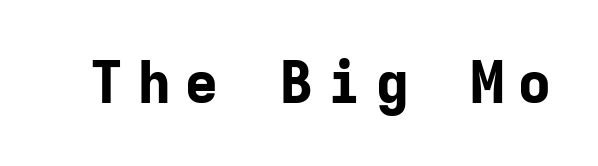
The string is rendered with underlining switched off. Is this a fixed-width face? Yes — each glyph sits in an identical cell. Heavy-handed strokes throughout: this text is bold. You can tell it's not italic because the verticals are truly vertical.
